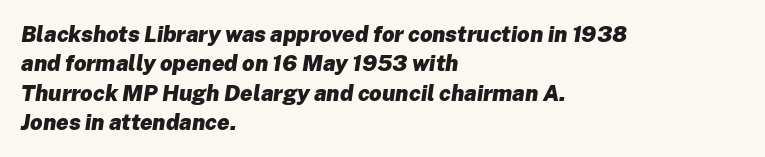
These lines stack with their left ends in a neat column. The axis of the letterforms is tilted away from vertical. This rendering features lettering with no underline. Tracking here is standard; glyphs follow each other at the usual distance.
